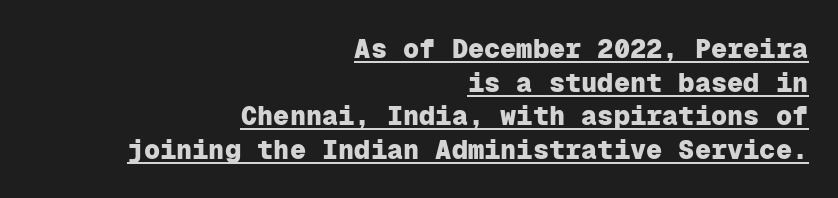
Q: Is the text bold? A: Yes.
Q: Is the text italic (slanted)? A: No, it is upright.
Q: Is the text underlined? A: Yes.
Q: How is the paragraph aligned? A: Right-aligned.
Q: Is the spacing between letters normal or unusually wide? A: Normal.
Q: Is the spacing between lines tight, normal or loose? A: Normal.
